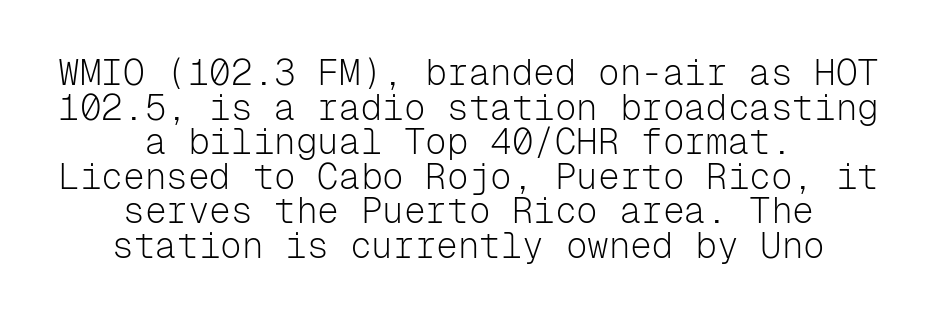
{"serif": "no", "italic": "no", "bold": "no", "weight": "light", "width": "normal", "stroke_contrast": "low", "x_height": "medium", "monospaced": "yes", "underline": "no", "align": "center", "line_spacing": "tight", "line_spacing_ratio": 0.96, "letter_spacing": "normal", "letter_spacing_em": 0.0, "glyph_px": 36}
